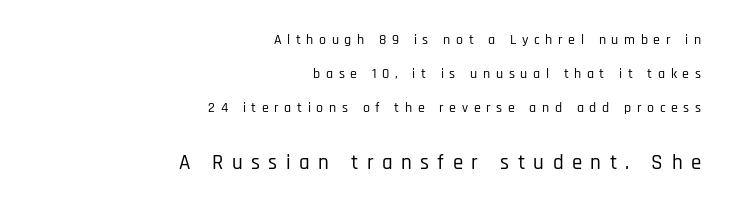
The image shows 21 px text type, upright; set right-aligned, loose line spacing (2.44x), unusually wide letter spacing (+0.4 em), not underlined; the second (bottom) block is 1.5x larger.
